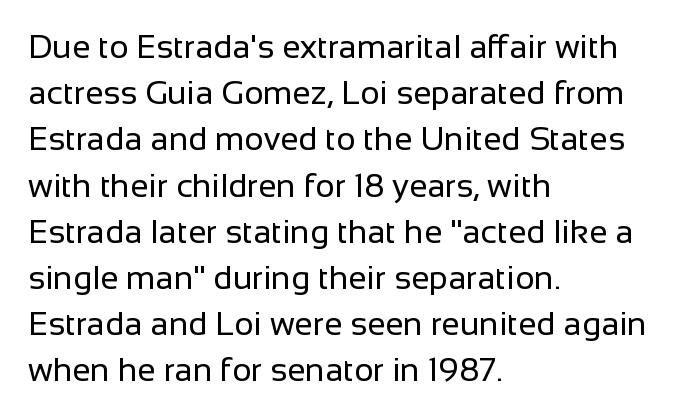
Where is the straight margin? On the left. A typesetter would call this zero additional tracking. How would I describe the line gaps? Plain and ordinary. Vertical strokes here are truly vertical. Stem width sits at or under what a default text font uses. A typesetter would call this proportional, since set widths differ per character.
